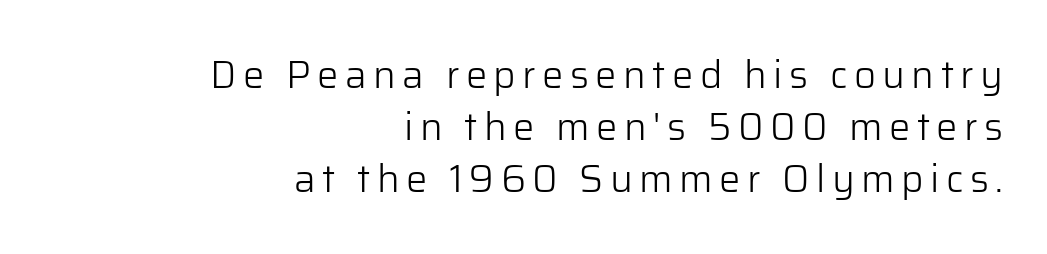
The image shows 38 px light sans-serif type, upright; set right-aligned, normal line spacing (1.37x), not underlined; low stroke contrast and a medium x-height.
